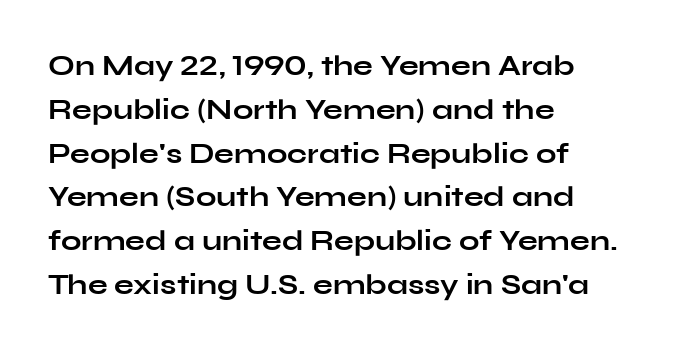
The image shows 29 px bold, wide sans-serif type, upright; set left-aligned, normal line spacing (1.51x), normal letter spacing, not underlined; low stroke contrast and a medium x-height.
